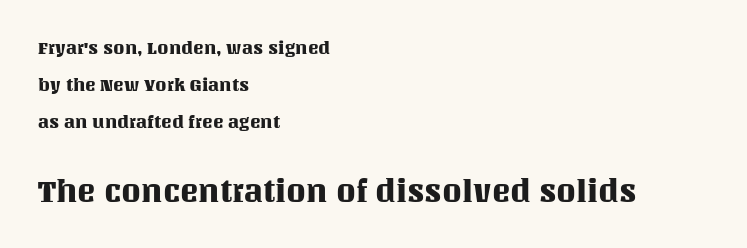
The leading is generous, giving the passage an open texture. This sample has the flowing, uneven cadence of proportional lettering. The emphasis by scale lands on block number two, below. Reading down the block, your eye returns to a fixed left position each line. Style check: upright. Between one letter and the next there's only the usual sliver of space.
